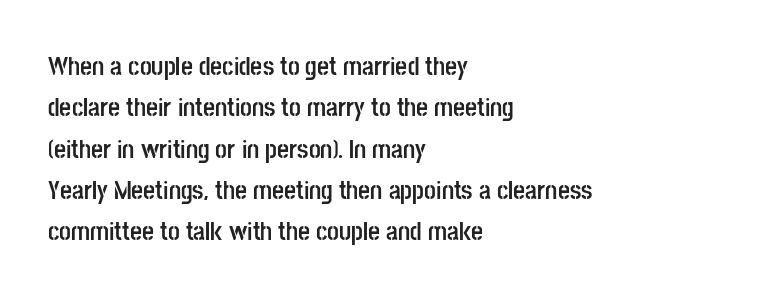
Descenders are the only things crossing below the line. Honestly, the row spacing looks completely unremarkable. The font is running at its bold setting. Inter-character spacing is left at the font's built-in metrics. Vertical strokes here are truly vertical.
